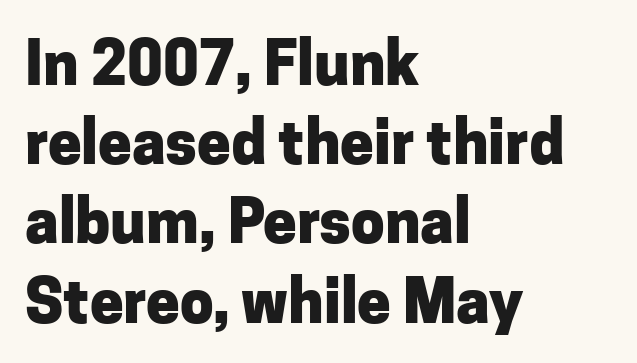
{"serif": "no", "italic": "no", "bold": "yes", "weight": "heavy", "width": "normal", "stroke_contrast": "low", "x_height": "medium", "monospaced": "no", "underline": "no", "align": "left", "line_spacing": "normal", "line_spacing_ratio": 1.32, "letter_spacing": "normal", "letter_spacing_em": 0.0, "glyph_px": 60}
